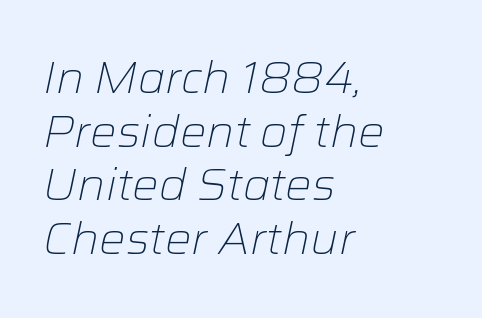
Each letter keeps its own natural width here, so spacing adapts to shape. This sample uses an oblique cut, with every glyph tilted off the vertical. The tracking reads as untouched default to a designer's eye. The zone under the glyphs is completely vacant. The paragraph has a hard left edge and a soft right edge.
